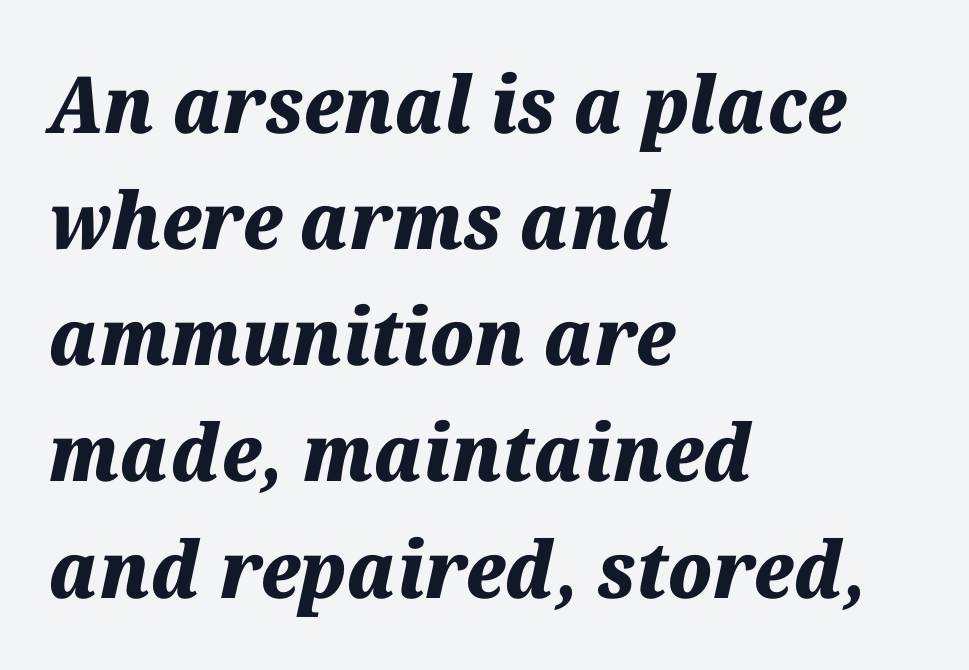
{"italic": "yes", "lean": "right", "slant_degrees": 12, "bold": "yes", "weight": "heavy", "width": "normal", "stroke_contrast": "medium", "x_height": "medium", "monospaced": "no", "underline": "no", "align": "left", "line_spacing": "normal", "line_spacing_ratio": 1.47, "letter_spacing": "normal", "letter_spacing_em": 0.0, "glyph_px": 79}
